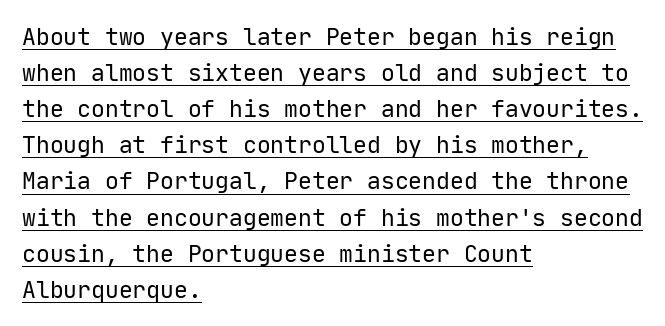
The image shows 23 px text type, upright; set left-aligned, normal line spacing (1.57x), normal letter spacing, underlined.
